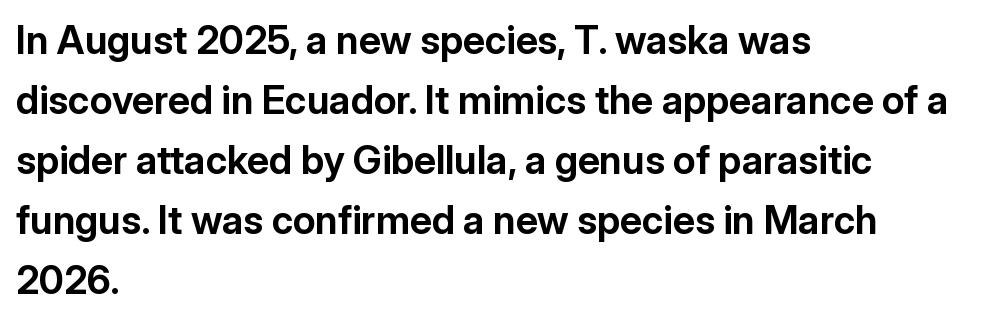
Look at the tracking — it's just the regular setting, nothing added. Classification — sans serif. The space between consecutive lines is moderate. Decoration check: the copy has no underline. Heft: maximum for text — a bold. The typesetter chose a ragged-right arrangement here.
